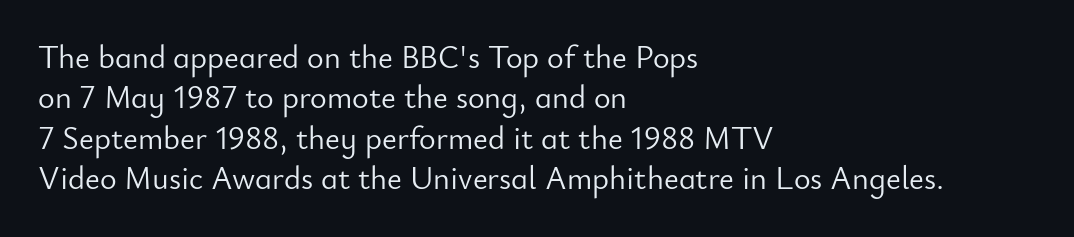
{"serif": "no", "italic": "no", "bold": "no", "weight": "light", "width": "normal", "stroke_contrast": "low", "x_height": "small", "monospaced": "no", "underline": "no", "align": "left", "line_spacing": "normal", "line_spacing_ratio": 1.26, "letter_spacing": "normal", "letter_spacing_em": 0.0, "glyph_px": 32}
